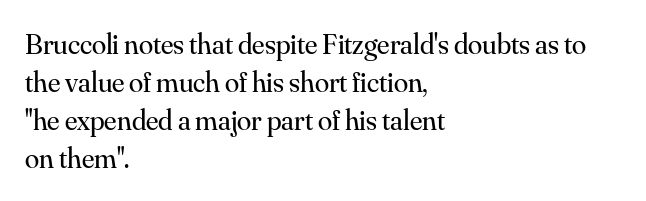
{"serif": "yes", "italic": "no", "bold": "no", "weight": "regular", "width": "normal", "stroke_contrast": "medium", "x_height": "small", "monospaced": "no", "underline": "no", "align": "left", "line_spacing": "normal", "line_spacing_ratio": 1.31, "letter_spacing": "normal", "letter_spacing_em": 0.0, "glyph_px": 29}
